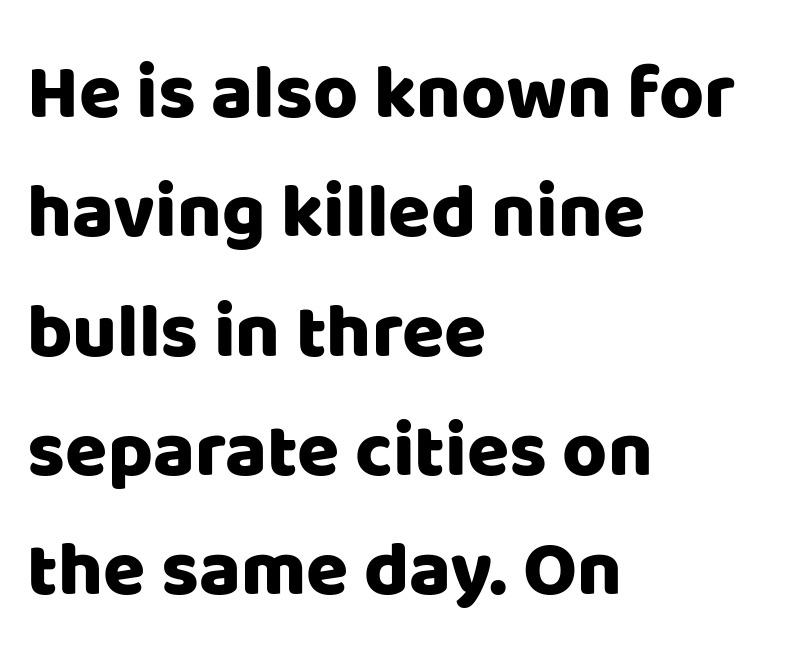
The image shows 77 px sans-serif type, upright; set left-aligned, normal line spacing (1.55x), normal letter spacing, not underlined; low stroke contrast and a large x-height.
